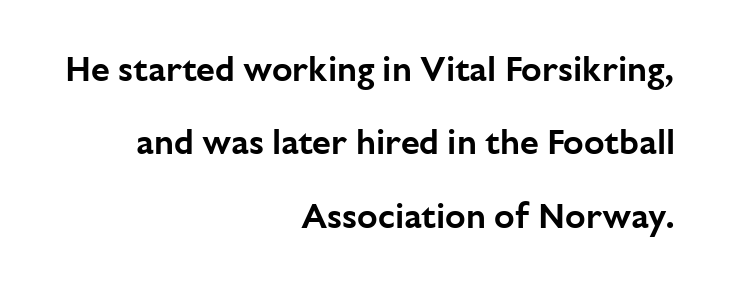
{"serif": "no", "italic": "no", "width": "normal", "stroke_contrast": "low", "x_height": "medium", "monospaced": "no", "underline": "no", "align": "right", "line_spacing": "loose", "line_spacing_ratio": 2.16, "letter_spacing": "normal", "letter_spacing_em": 0.0, "glyph_px": 34}
